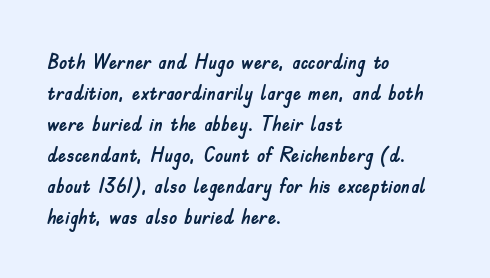
Q: Is the text italic (slanted)? A: Yes.
Q: Is the text underlined? A: No.
Q: How is the paragraph aligned? A: Left-aligned.
Q: Is the spacing between letters normal or unusually wide? A: Normal.
Q: Is the spacing between lines tight, normal or loose? A: Normal.
